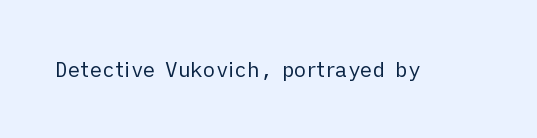
{"italic": "no", "bold": "no", "underline": "no", "letter_spacing": "normal", "letter_spacing_em": 0.0, "glyph_px": 21}
